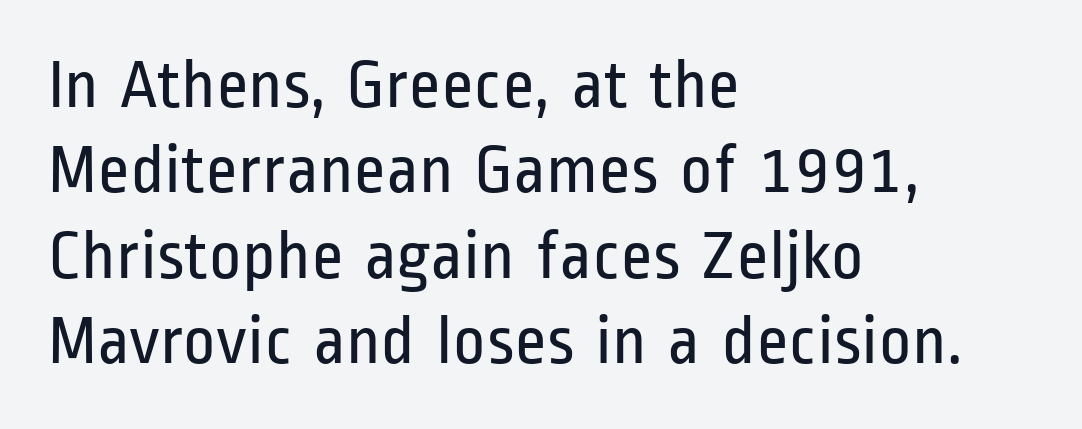
Q: Is the text bold? A: No.
Q: Is the text italic (slanted)? A: No, it is upright.
Q: Is the typeface a serif or a sans-serif typeface? A: Sans-serif.
Q: Is the text underlined? A: No.
Q: How is the paragraph aligned? A: Left-aligned.
Q: Is the spacing between letters normal or unusually wide? A: Normal.
Q: Width (condensed, normal, or wide)? A: Condensed.
Q: Stroke contrast? A: Low.
Q: x-height? A: Medium.
Q: Monospaced? A: No.
